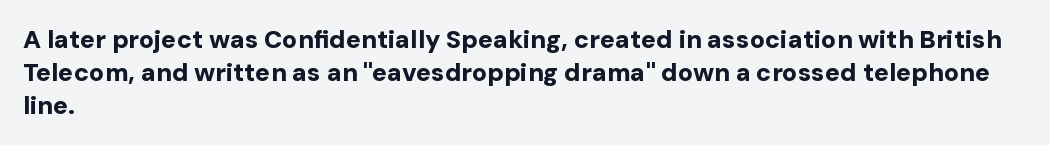
A full-strength bold gives these letters their thick strokes. The gaps between neighbouring characters are ordinary and unremarkable. The lines sit at an ordinary, default distance from one another. Descender tails drop into unmarked territory.
